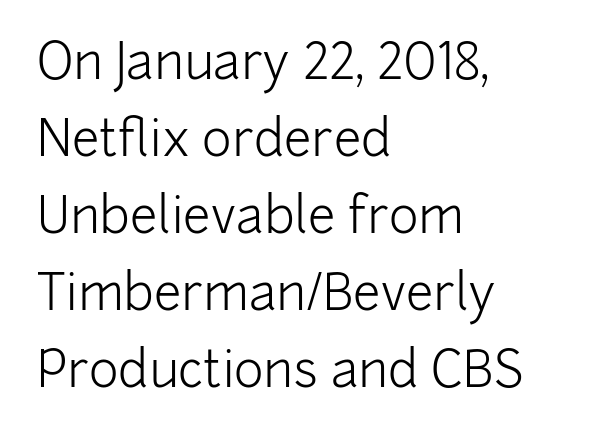
Q: Is the text bold? A: No.
Q: Is the text italic (slanted)? A: No, it is upright.
Q: Is the typeface a serif or a sans-serif typeface? A: Sans-serif.
Q: Is the text underlined? A: No.
Q: How is the paragraph aligned? A: Left-aligned.
Q: Is the spacing between letters normal or unusually wide? A: Normal.
Q: Is the spacing between lines tight, normal or loose? A: Normal.
Q: Width (condensed, normal, or wide)? A: Normal.
Q: Stroke contrast? A: Low.
Q: x-height? A: Medium.
Q: Monospaced? A: No.
